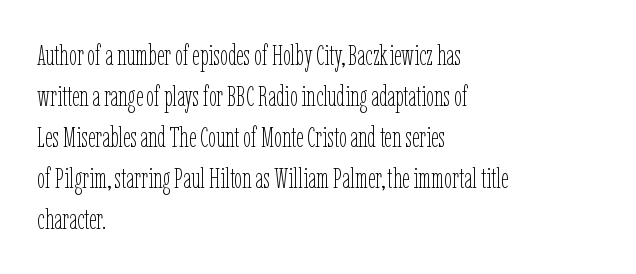
Vertically, the passage feels balanced, rows spaced as you'd expect. These lines are rendered in a variable-pitch font. The typography opts for an upright posture over an oblique one. Unmarked baselines from the first word to the last. Every row of glyphs begins at an identical x-position on the left. Here the glyphs are tracked normally, forming tight word shapes.
